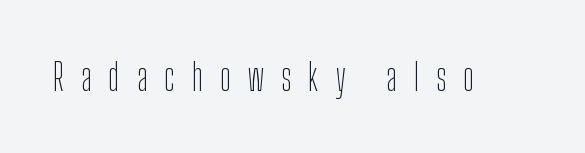
{"serif": "no", "italic": "no", "bold": "no", "weight": "thin", "width": "condensed", "stroke_contrast": "low", "x_height": "medium", "monospaced": "no", "underline": "no", "letter_spacing": "wide", "letter_spacing_em": 0.44, "glyph_px": 38}
